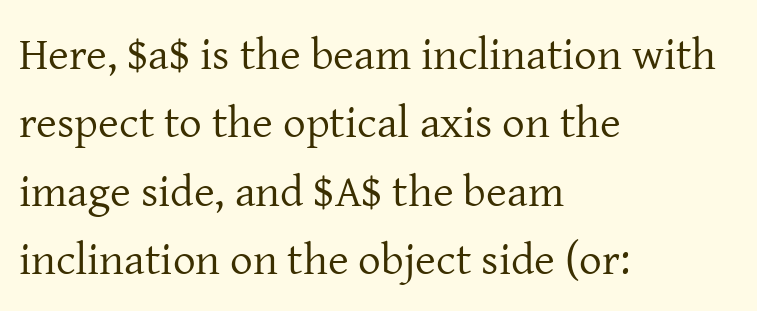
The image shows 45 px regular-weight serif type, upright; set left-aligned, normal line spacing (1.52x), normal letter spacing, not underlined; low stroke contrast and a medium x-height.
